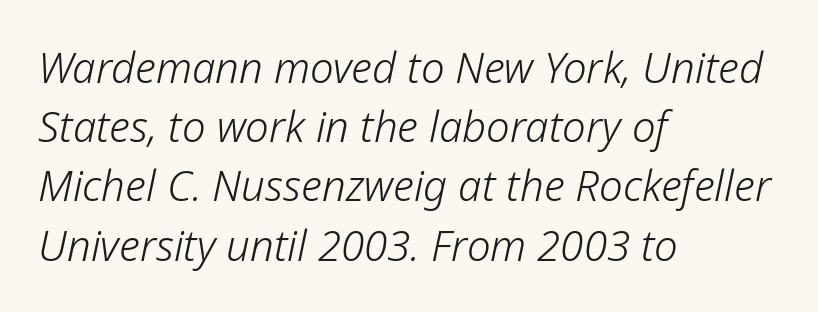
Q: Is the text bold? A: No.
Q: Is the text italic (slanted)? A: Yes, it leans right by about 12 degrees.
Q: Is the text underlined? A: No.
Q: How is the paragraph aligned? A: Left-aligned.
Q: Is the spacing between letters normal or unusually wide? A: Normal.
Q: Is the spacing between lines tight, normal or loose? A: Normal.
Q: Width (condensed, normal, or wide)? A: Normal.
Q: Stroke contrast? A: Low.
Q: x-height? A: Medium.
Q: Monospaced? A: No.
